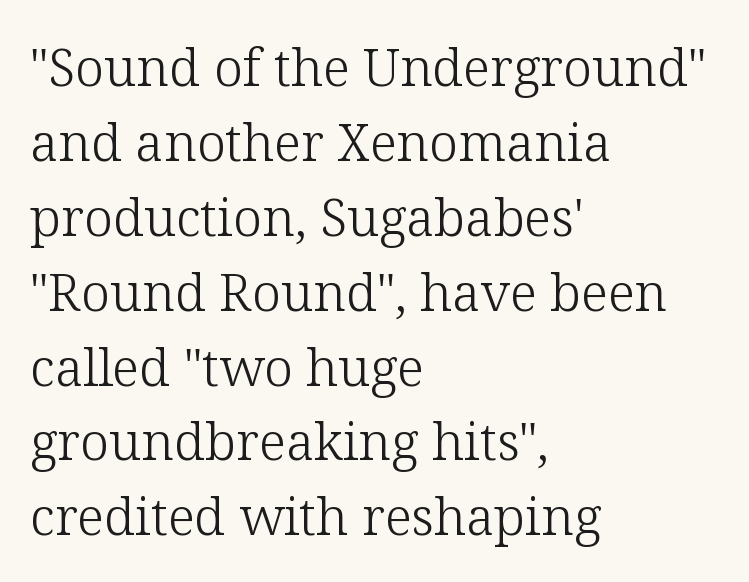
Q: Is the text bold? A: No.
Q: Is the text italic (slanted)? A: No, it is upright.
Q: Is the typeface a serif or a sans-serif typeface? A: Serif.
Q: Is the text underlined? A: No.
Q: How is the paragraph aligned? A: Left-aligned.
Q: Is the spacing between letters normal or unusually wide? A: Normal.
Q: Is the spacing between lines tight, normal or loose? A: Normal.
Q: Width (condensed, normal, or wide)? A: Normal.
Q: Stroke contrast? A: Low.
Q: x-height? A: Medium.
Q: Monospaced? A: No.
